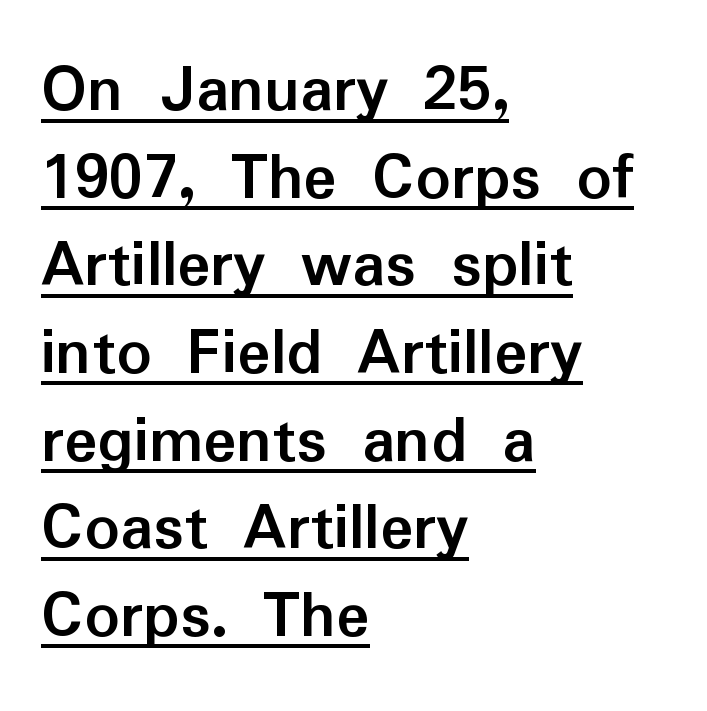
The image shows 69 px semibold sans-serif type, upright; set left-aligned, normal line spacing (1.27x), normal letter spacing, underlined; low stroke contrast and a medium x-height.
